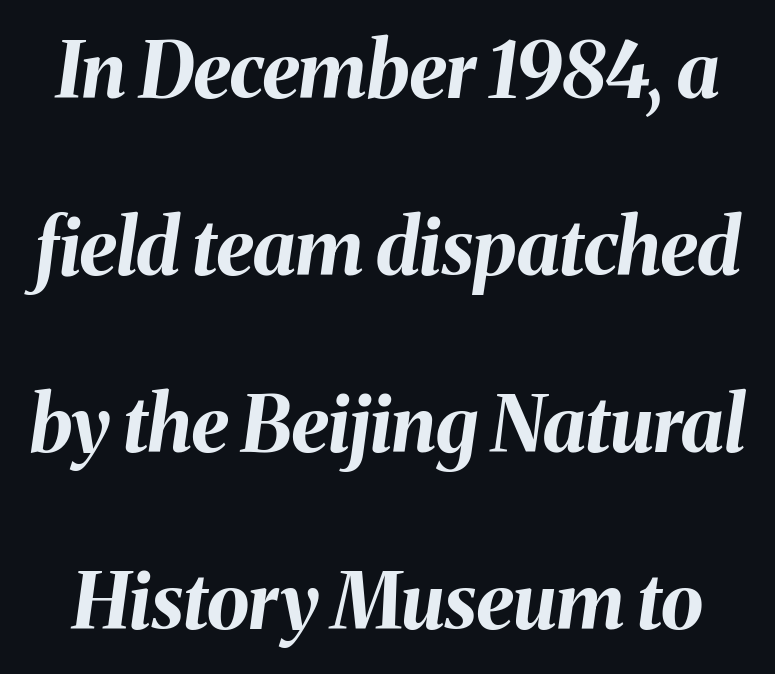
The image shows 77 px bold type, italic (leaning right); set loose line spacing (2.3x), normal letter spacing, not underlined; medium stroke contrast and a medium x-height.
